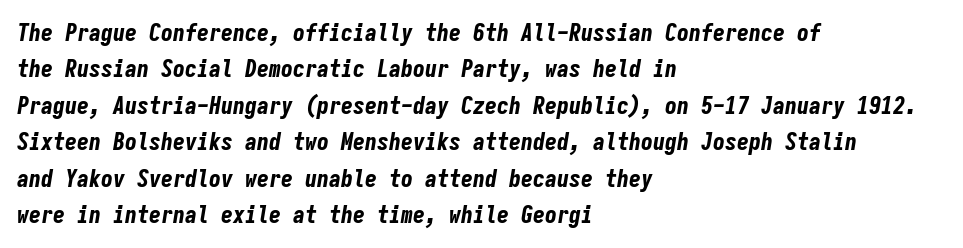
The words here are not underlined. Regular leading. Typeset ragged right — the left edge is the straight one. Heavy, bold letterforms. Posture: slanted. Look at the tracking — it's just the regular setting, nothing added.
